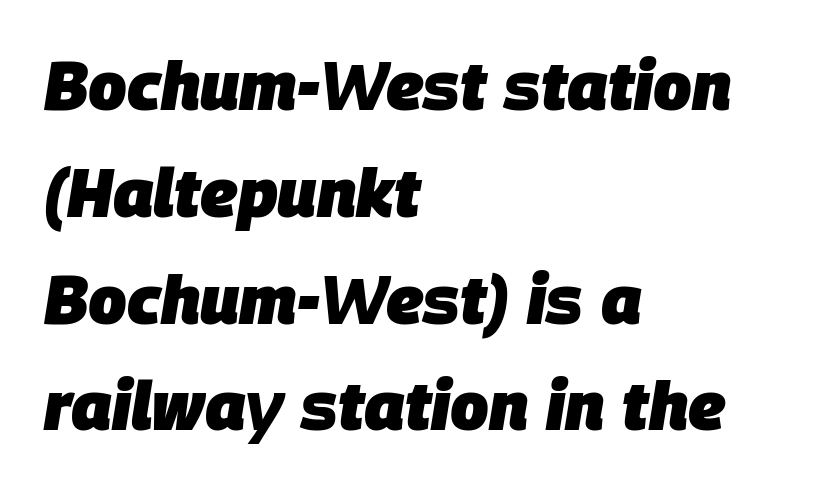
{"italic": "yes", "lean": "right", "slant_degrees": 9, "bold": "yes", "weight": "heavy", "width": "normal", "stroke_contrast": "low", "x_height": "large", "monospaced": "no", "underline": "no", "align": "left", "line_spacing": "normal", "line_spacing_ratio": 1.57, "letter_spacing": "normal", "letter_spacing_em": 0.0, "glyph_px": 68}
